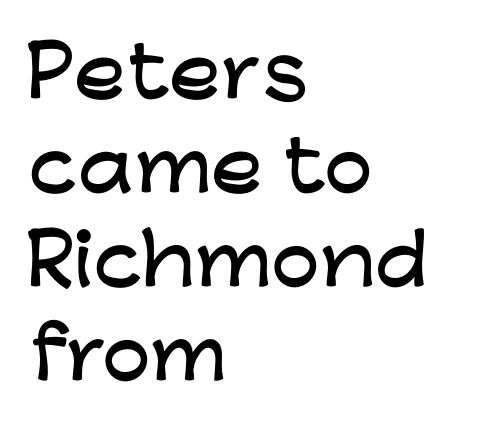
{"serif": "no", "italic": "no", "width": "wide", "stroke_contrast": "low", "x_height": "medium", "monospaced": "no", "underline": "no", "align": "left", "line_spacing": "normal", "line_spacing_ratio": 1.36, "letter_spacing": "normal", "letter_spacing_em": 0.0, "glyph_px": 69}
